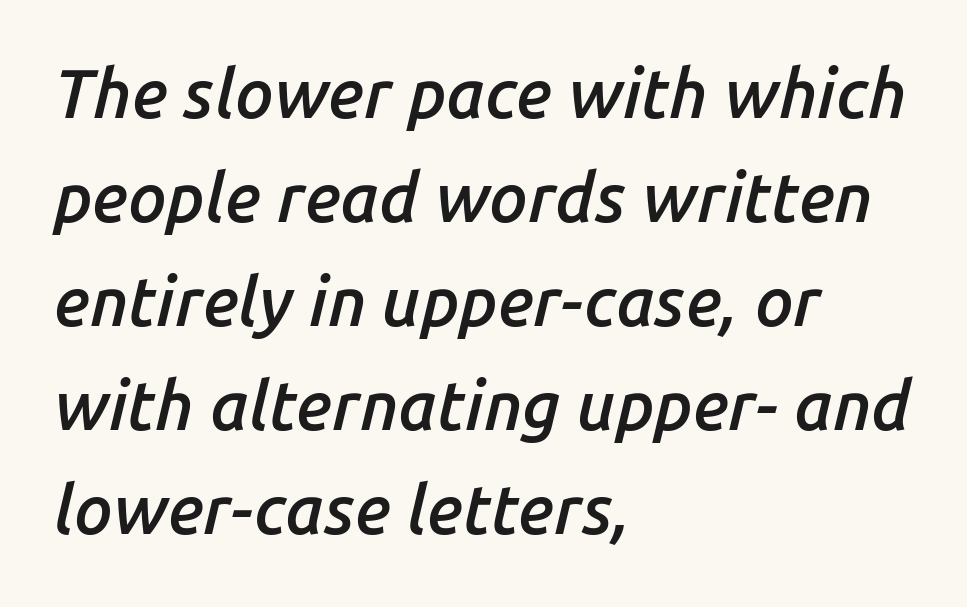
Q: Is the text bold? A: Semi-bold.
Q: Is the text italic (slanted)? A: Yes, it leans right by about 14 degrees.
Q: Is the text underlined? A: No.
Q: How is the paragraph aligned? A: Left-aligned.
Q: Is the spacing between letters normal or unusually wide? A: Normal.
Q: Is the spacing between lines tight, normal or loose? A: Normal.
Q: Width (condensed, normal, or wide)? A: Normal.
Q: Stroke contrast? A: Low.
Q: x-height? A: Medium.
Q: Monospaced? A: No.
